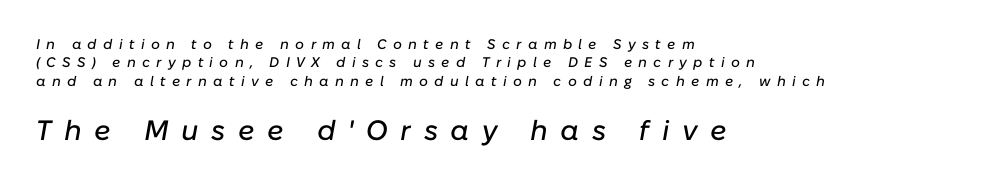
The image shows 28 px text type, italic (leaning right); set left-aligned, normal line spacing (1.32x), unusually wide letter spacing (+0.45 em), not underlined; the second (bottom) block is 2.0x larger; low stroke contrast and a medium x-height.
